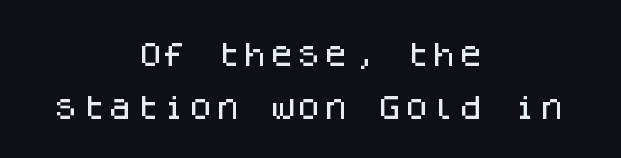
This sample is center-justified, so both line endings float freely. Decoration check: the copy has no underline. Look at the tracking — it's just the regular setting, nothing added. Horizontal bands of white between lines are thick stripes. The letters stand straight up with perfectly vertical stems.
